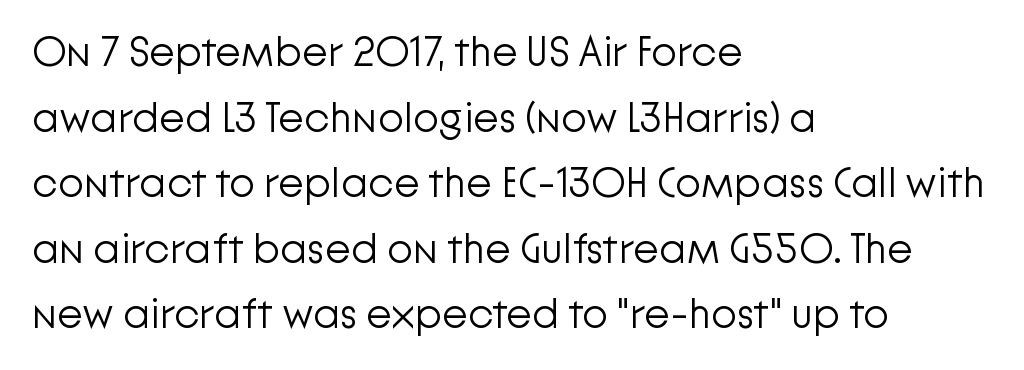
The image shows 42 px light sans-serif type, upright; set left-aligned, normal line spacing (1.56x), normal letter spacing, not underlined; low stroke contrast and a medium x-height.
